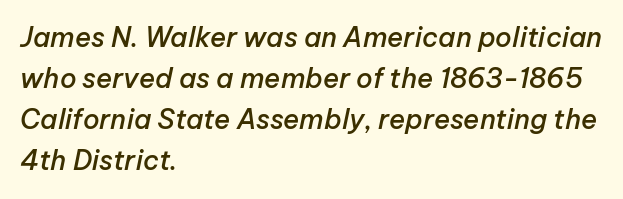
{"italic": "yes", "lean": "right", "slant_degrees": 12, "bold": "semi", "underline": "no", "align": "left", "line_spacing": "normal", "line_spacing_ratio": 1.52, "letter_spacing": "normal", "letter_spacing_em": 0.0, "glyph_px": 27}
